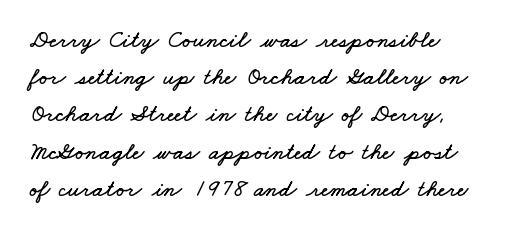
Q: Is the text underlined? A: No.
Q: Is the spacing between letters normal or unusually wide? A: Normal.
Q: Is the spacing between lines tight, normal or loose? A: Normal.
